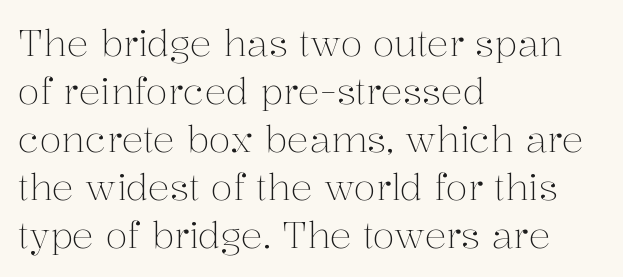
Q: Is the text bold? A: No.
Q: Is the text italic (slanted)? A: No, it is upright.
Q: Is the typeface a serif or a sans-serif typeface? A: Serif.
Q: Is the text underlined? A: No.
Q: How is the paragraph aligned? A: Left-aligned.
Q: Is the spacing between letters normal or unusually wide? A: Normal.
Q: Is the spacing between lines tight, normal or loose? A: Normal.
Q: Width (condensed, normal, or wide)? A: Normal.
Q: Stroke contrast? A: Medium.
Q: x-height? A: Medium.
Q: Monospaced? A: No.
